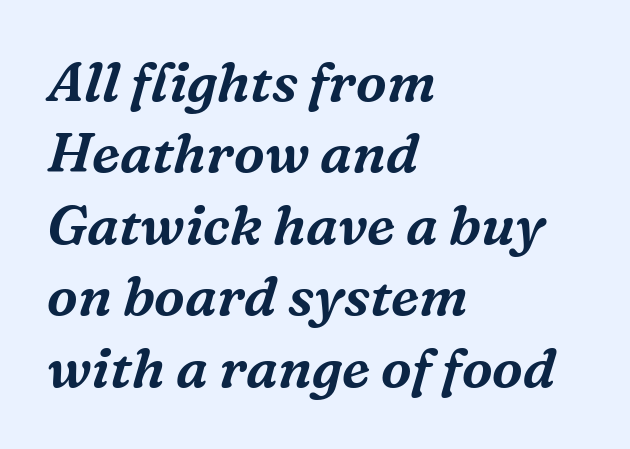
The image shows 55 px serif type, italic (leaning right); set left-aligned, normal line spacing (1.3x), normal letter spacing, not underlined; medium stroke contrast and a medium x-height.
